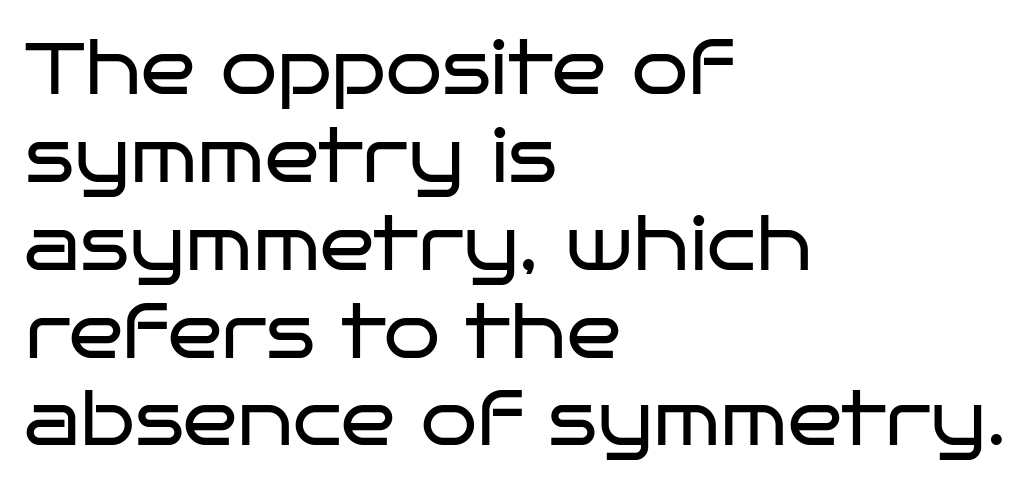
Q: Is the text bold? A: No.
Q: Is the text italic (slanted)? A: No, it is upright.
Q: Is the typeface a serif or a sans-serif typeface? A: Sans-serif.
Q: Is the text underlined? A: No.
Q: How is the paragraph aligned? A: Left-aligned.
Q: Is the spacing between letters normal or unusually wide? A: Normal.
Q: Width (condensed, normal, or wide)? A: Wide.
Q: Stroke contrast? A: Low.
Q: x-height? A: Large.
Q: Monospaced? A: No.
